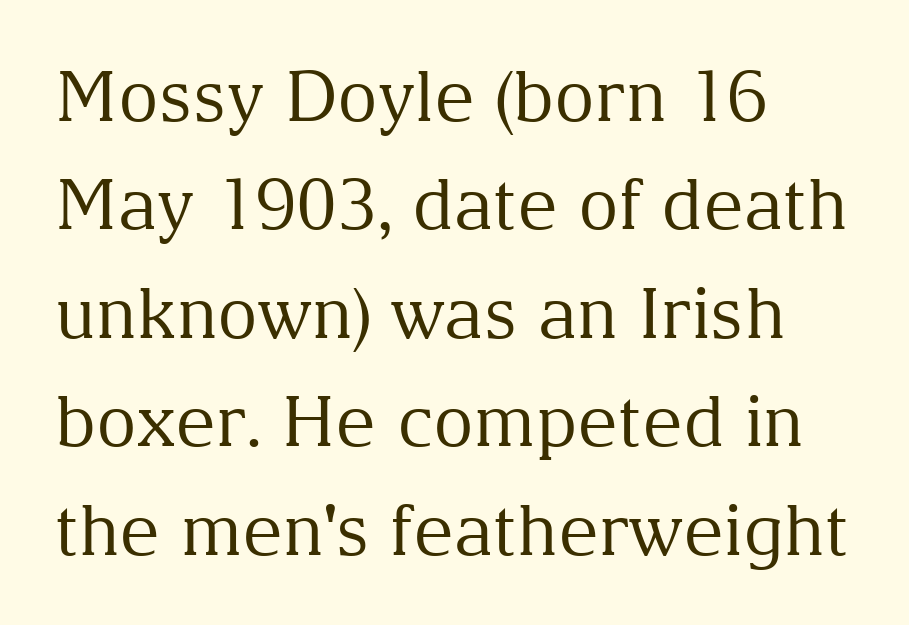
Q: Is the text bold? A: No.
Q: Is the text italic (slanted)? A: No, it is upright.
Q: Is the typeface a serif or a sans-serif typeface? A: Serif.
Q: Is the text underlined? A: No.
Q: How is the paragraph aligned? A: Left-aligned.
Q: Is the spacing between letters normal or unusually wide? A: Normal.
Q: Is the spacing between lines tight, normal or loose? A: Normal.
Q: Width (condensed, normal, or wide)? A: Normal.
Q: Stroke contrast? A: Medium.
Q: x-height? A: Medium.
Q: Monospaced? A: No.
